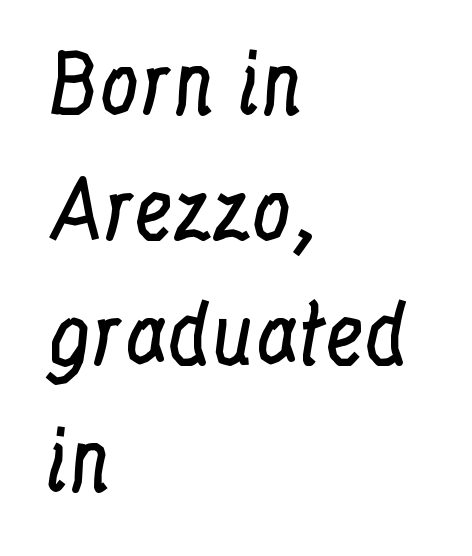
The image shows 79 px regular-weight, condensed serif type; set left-aligned, normal line spacing (1.59x), normal letter spacing, not underlined; low stroke contrast and a medium x-height.
